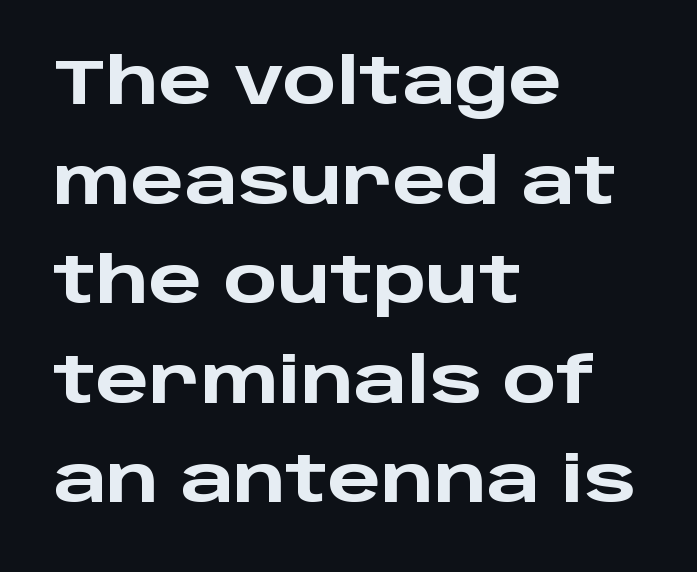
{"serif": "no", "italic": "no", "bold": "yes", "weight": "heavy", "width": "wide", "stroke_contrast": "low", "x_height": "large", "monospaced": "no", "underline": "no", "align": "left", "line_spacing": "normal", "line_spacing_ratio": 1.58, "letter_spacing": "normal", "letter_spacing_em": 0.0, "glyph_px": 63}
